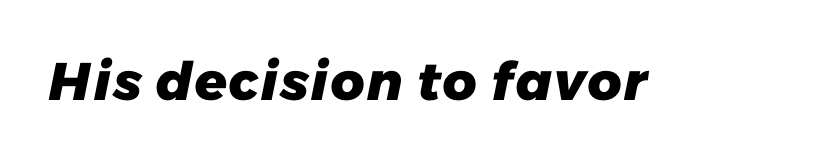
Q: Is the text bold? A: Yes.
Q: Is the typeface a serif or a sans-serif typeface? A: Sans-serif.
Q: Is the text underlined? A: No.
Q: Is the spacing between letters normal or unusually wide? A: Normal.
Q: Width (condensed, normal, or wide)? A: Normal.
Q: Stroke contrast? A: Low.
Q: x-height? A: Medium.
Q: Monospaced? A: No.
